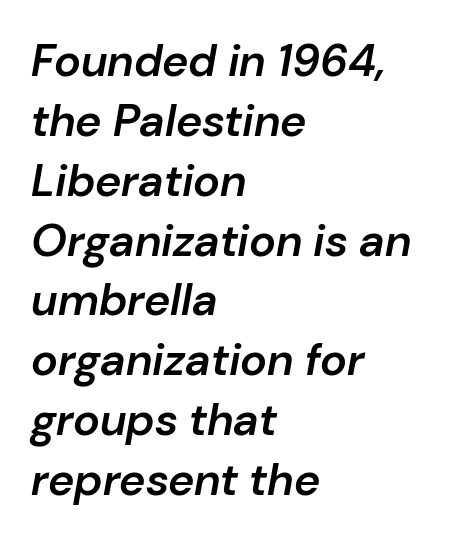
Q: Is the text bold? A: Semi-bold.
Q: Is the text italic (slanted)? A: Yes, it leans right by about 10 degrees.
Q: Is the text underlined? A: No.
Q: How is the paragraph aligned? A: Left-aligned.
Q: Is the spacing between letters normal or unusually wide? A: Normal.
Q: Is the spacing between lines tight, normal or loose? A: Normal.
Q: Width (condensed, normal, or wide)? A: Normal.
Q: Stroke contrast? A: Low.
Q: x-height? A: Medium.
Q: Monospaced? A: No.
